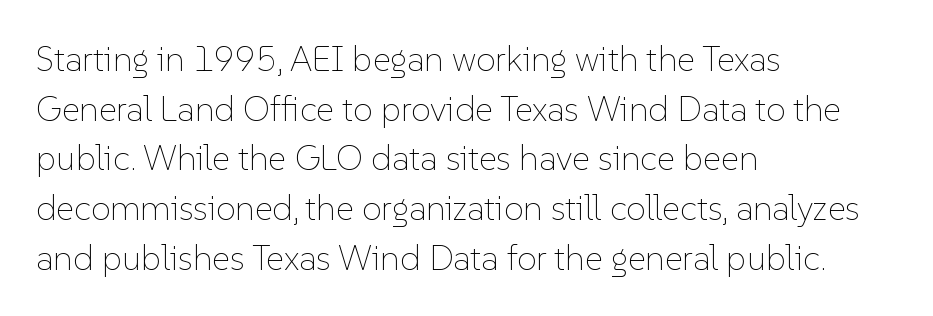
Proportional: the letters do not fall into vertical columns. Layout note: lines flush left. Style check: upright. Honestly, the letter spacing is just normal — you wouldn't notice it.
